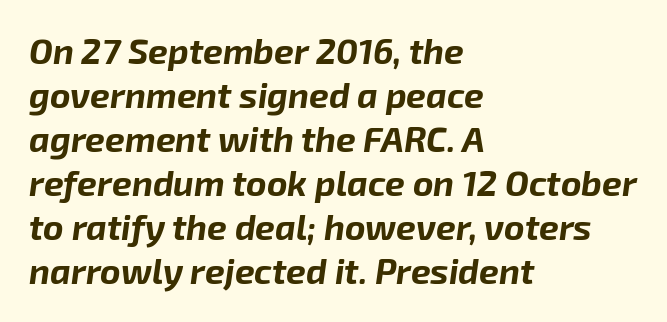
{"italic": "yes", "lean": "right", "slant_degrees": 8, "bold": "yes", "weight": "bold", "width": "normal", "stroke_contrast": "low", "x_height": "medium", "monospaced": "no", "underline": "no", "align": "left", "line_spacing": "normal", "line_spacing_ratio": 1.26, "letter_spacing": "normal", "letter_spacing_em": 0.0, "glyph_px": 35}
